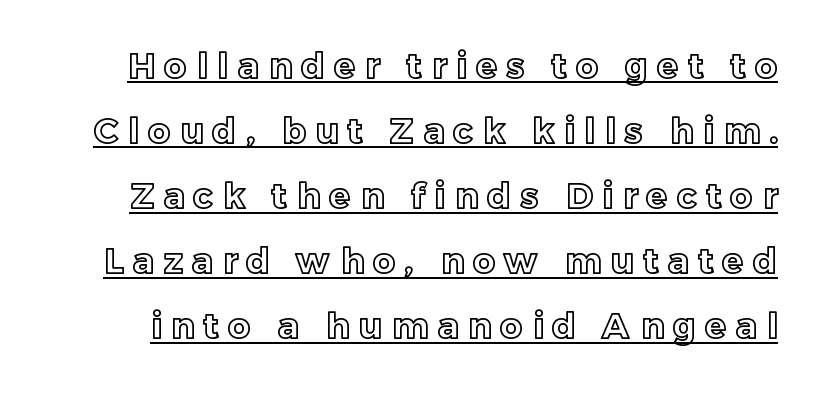
{"italic": "no", "width": "normal", "x_height": "medium", "monospaced": "no", "underline": "yes", "line_spacing_ratio": 1.86, "letter_spacing": "wide", "letter_spacing_em": 0.27, "glyph_px": 35}
